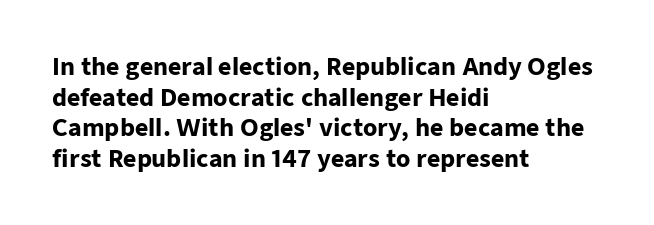
Q: Is the text bold? A: Yes.
Q: Is the text italic (slanted)? A: No, it is upright.
Q: Is the text underlined? A: No.
Q: How is the paragraph aligned? A: Left-aligned.
Q: Is the spacing between letters normal or unusually wide? A: Normal.
Q: Is the spacing between lines tight, normal or loose? A: Normal.
